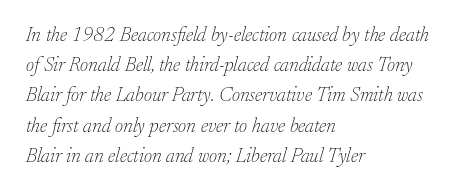
The image shows 20 px text type, italic (leaning right); set left-aligned, normal line spacing (1.51x), normal letter spacing, not underlined.
